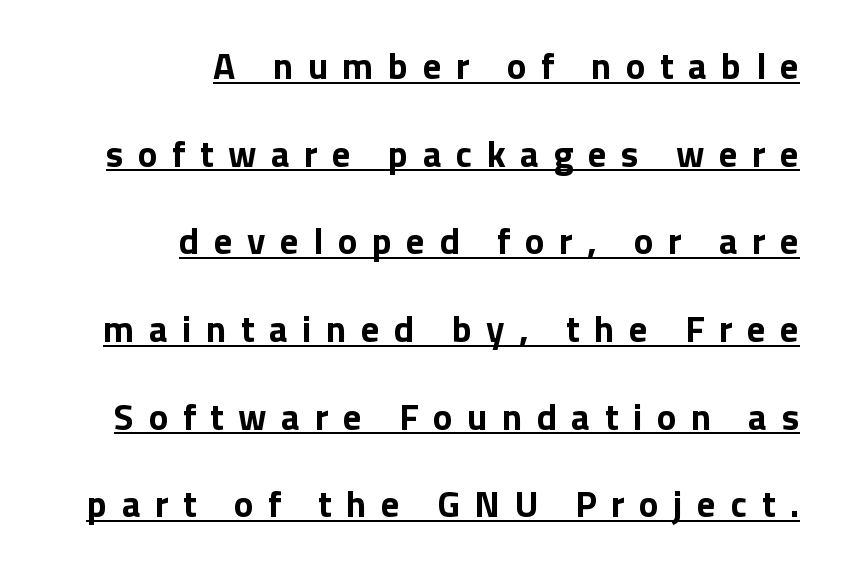
Heft: maximum for text — a bold. Each letter's strokes conclude bluntly, with no projecting serifs. Do the characters align in a grid? No, the font is proportional. Like a heading marked for emphasis, these lines bear an underscore. In terms of posture, this sample is upright. Notice the wide empty band between every row — that's loose leading.
